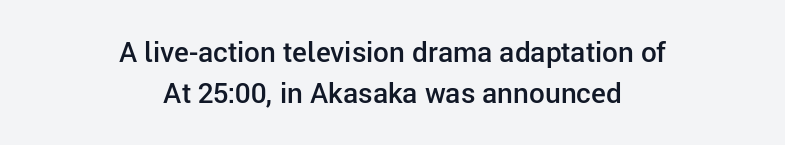
{"serif": "no", "italic": "no", "bold": "semi", "weight": "semibold", "width": "normal", "stroke_contrast": "low", "x_height": "medium", "monospaced": "no", "underline": "no", "align": "center", "line_spacing": "normal", "line_spacing_ratio": 1.46, "letter_spacing": "normal", "letter_spacing_em": 0.0, "glyph_px": 28}
